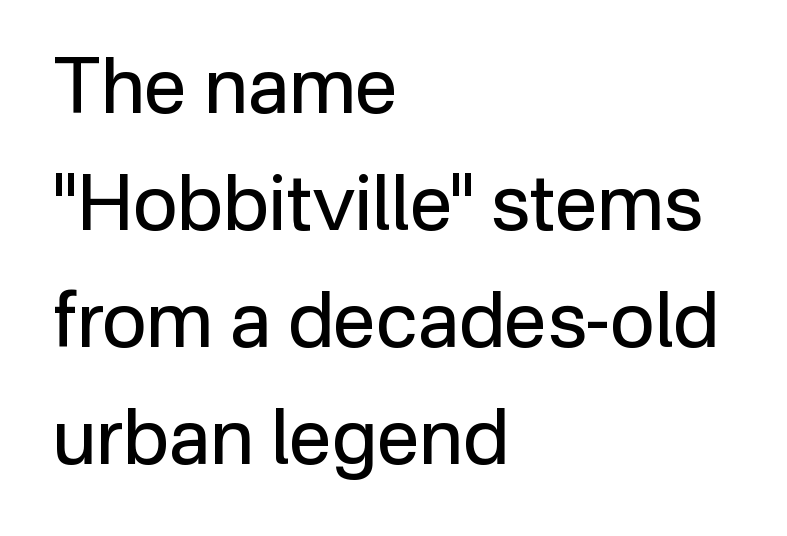
{"serif": "no", "italic": "no", "bold": "no", "weight": "regular", "width": "normal", "stroke_contrast": "low", "x_height": "medium", "monospaced": "no", "underline": "no", "align": "left", "line_spacing": "normal", "line_spacing_ratio": 1.52, "letter_spacing": "normal", "letter_spacing_em": 0.0, "glyph_px": 77}
